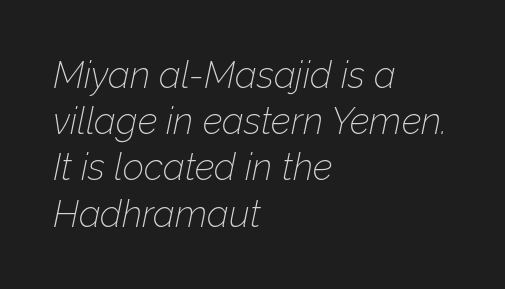
The image shows 37 px thin type, italic (leaning right); set left-aligned, normal line spacing (1.25x), normal letter spacing, not underlined; low stroke contrast and a medium x-height.
